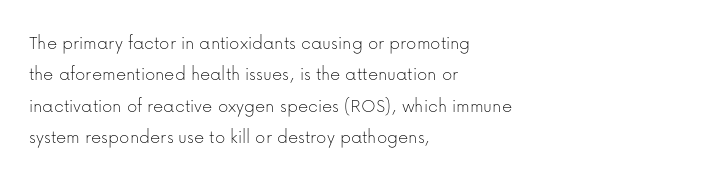
Q: Is the text bold? A: No.
Q: Is the text italic (slanted)? A: No, it is upright.
Q: Is the text underlined? A: No.
Q: How is the paragraph aligned? A: Left-aligned.
Q: Is the spacing between letters normal or unusually wide? A: Normal.
Q: Is the spacing between lines tight, normal or loose? A: Normal.
